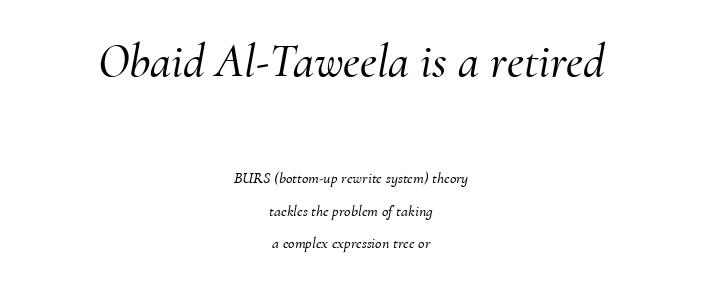
Q: Is the text italic (slanted)? A: Yes, it leans right by about 10 degrees.
Q: Is the typeface a serif or a sans-serif typeface? A: Serif.
Q: Is the text underlined? A: No.
Q: How is the paragraph aligned? A: Centered.
Q: Is the spacing between letters normal or unusually wide? A: Normal.
Q: Is the spacing between lines tight, normal or loose? A: Loose.
Q: Which block of text is set in a larger size, the first (top) or the second (bottom)? A: The first (top) one.
Q: Width (condensed, normal, or wide)? A: Normal.
Q: Stroke contrast? A: Medium.
Q: x-height? A: Small.
Q: Monospaced? A: No.
